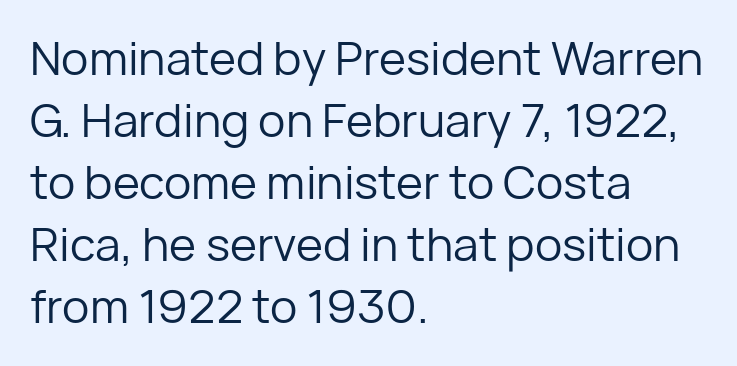
The image shows 46 px regular-weight sans-serif type, upright; set left-aligned, normal line spacing (1.35x), normal letter spacing, not underlined; low stroke contrast and a medium x-height.
